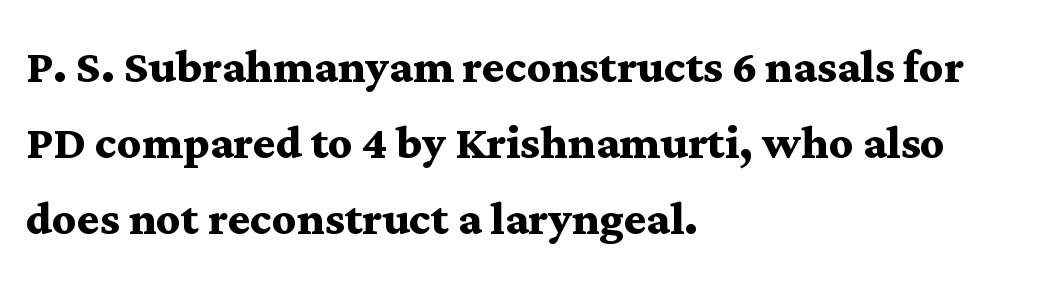
{"serif": "yes", "italic": "no", "bold": "yes", "weight": "semibold", "width": "wide", "stroke_contrast": "medium", "x_height": "medium", "monospaced": "no", "underline": "no", "align": "left", "line_spacing": "normal", "line_spacing_ratio": 1.29, "letter_spacing": "normal", "letter_spacing_em": 0.0, "glyph_px": 59}
